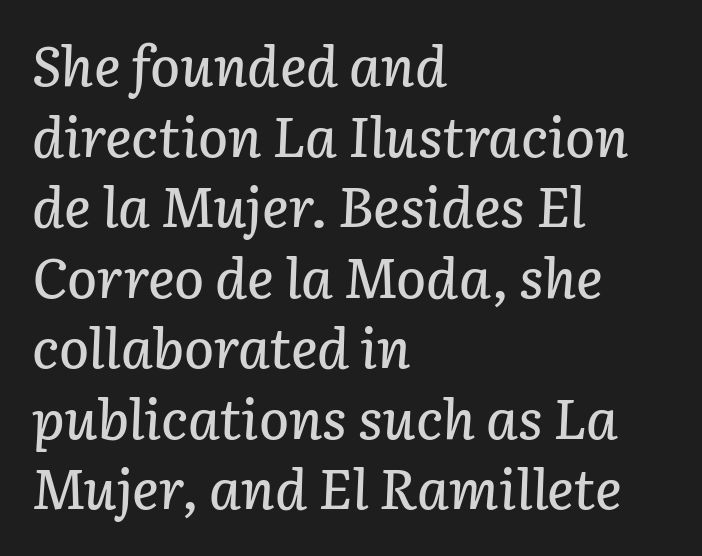
{"italic": "yes", "lean": "right", "slant_degrees": 3, "width": "normal", "stroke_contrast": "low", "x_height": "medium", "monospaced": "no", "underline": "no", "align": "left", "line_spacing": "normal", "line_spacing_ratio": 1.26, "letter_spacing": "normal", "letter_spacing_em": 0.0, "glyph_px": 56}
